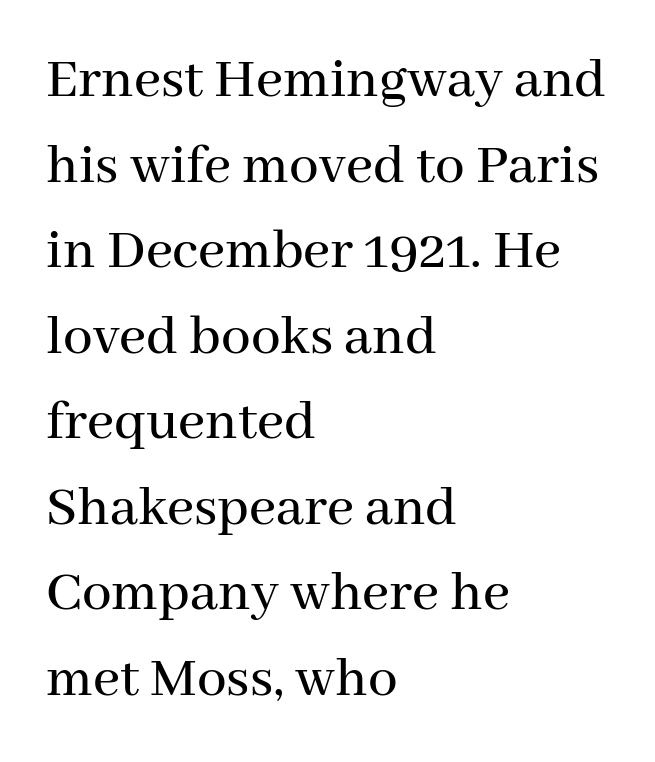
The image shows 59 px serif type, upright; set left-aligned, normal line spacing (1.45x), normal letter spacing, not underlined; medium stroke contrast and a medium x-height.
